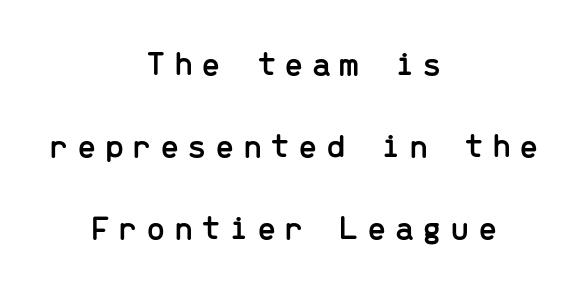
{"serif": "no", "italic": "no", "width": "normal", "stroke_contrast": "low", "x_height": "medium", "monospaced": "yes", "underline": "no", "align": "center", "line_spacing": "loose", "line_spacing_ratio": 2.35, "letter_spacing": "wide", "letter_spacing_em": 0.23, "glyph_px": 35}
